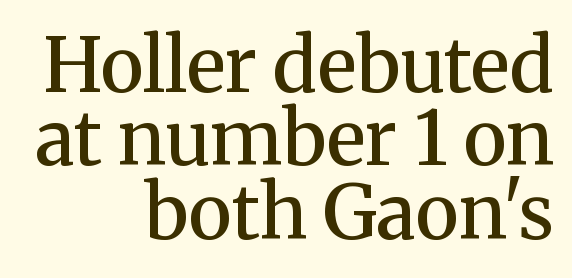
Q: Is the text bold? A: Semi-bold.
Q: Is the text italic (slanted)? A: No, it is upright.
Q: Is the typeface a serif or a sans-serif typeface? A: Serif.
Q: Is the text underlined? A: No.
Q: How is the paragraph aligned? A: Right-aligned.
Q: Is the spacing between letters normal or unusually wide? A: Normal.
Q: Is the spacing between lines tight, normal or loose? A: Tight.
Q: Width (condensed, normal, or wide)? A: Normal.
Q: Stroke contrast? A: Medium.
Q: x-height? A: Medium.
Q: Monospaced? A: No.
